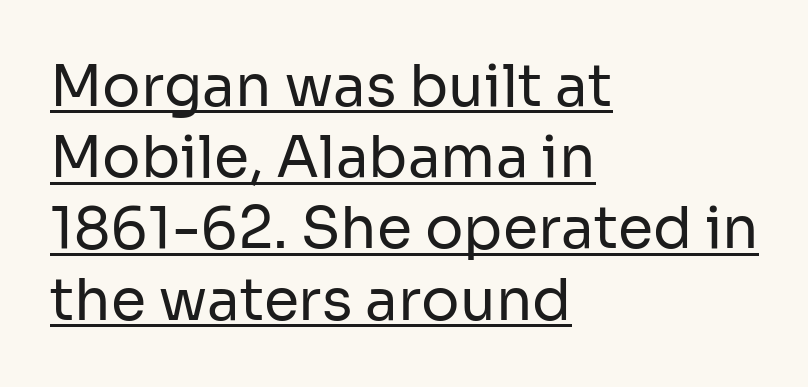
Looks like someone drew a line under every word here. The typeface has the unassuming heft of standard copy or less. Character widths vary here, with narrow letters taking less room than wide ones. Baseline-to-baseline distance is the conventional proportion of letter height.
